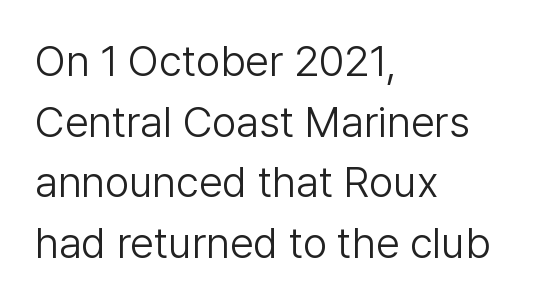
Q: Is the text bold? A: No.
Q: Is the text italic (slanted)? A: No, it is upright.
Q: Is the typeface a serif or a sans-serif typeface? A: Sans-serif.
Q: Is the text underlined? A: No.
Q: How is the paragraph aligned? A: Left-aligned.
Q: Is the spacing between letters normal or unusually wide? A: Normal.
Q: Is the spacing between lines tight, normal or loose? A: Normal.
Q: Width (condensed, normal, or wide)? A: Normal.
Q: Stroke contrast? A: Low.
Q: x-height? A: Medium.
Q: Monospaced? A: No.
